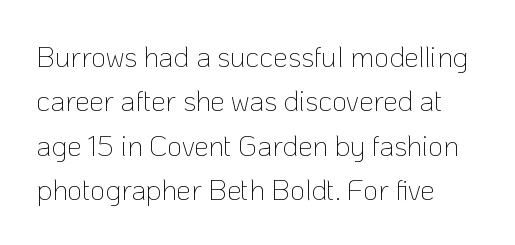
The image shows 29 px thin sans-serif type, upright; set left-aligned, normal line spacing (1.53x), normal letter spacing, not underlined; low stroke contrast and a medium x-height.
